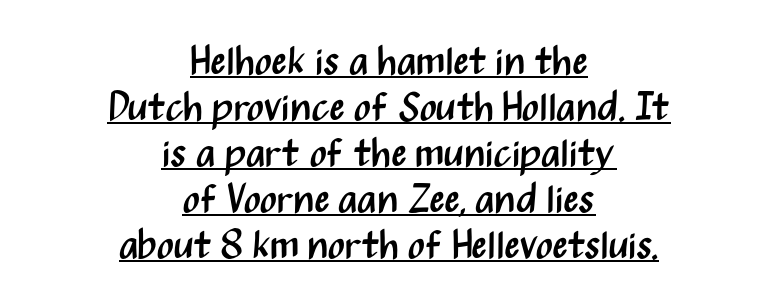
The specimen reads as upright at a glance. Students, observe: this is what under-led, compact text looks like. Spacing verdict: proportional, widths tailored to each character. Serifs: no, the terminals of the letterforms are clean. Honestly, the underline is the first thing you notice here.
